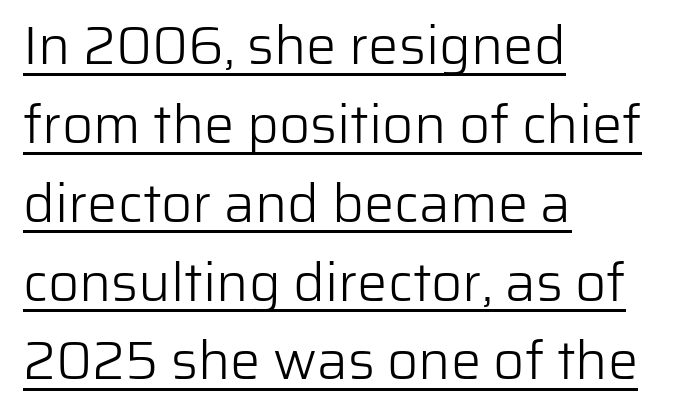
The image shows 54 px light sans-serif type, upright; set left-aligned, normal line spacing (1.46x), normal letter spacing, underlined; low stroke contrast and a medium x-height.
